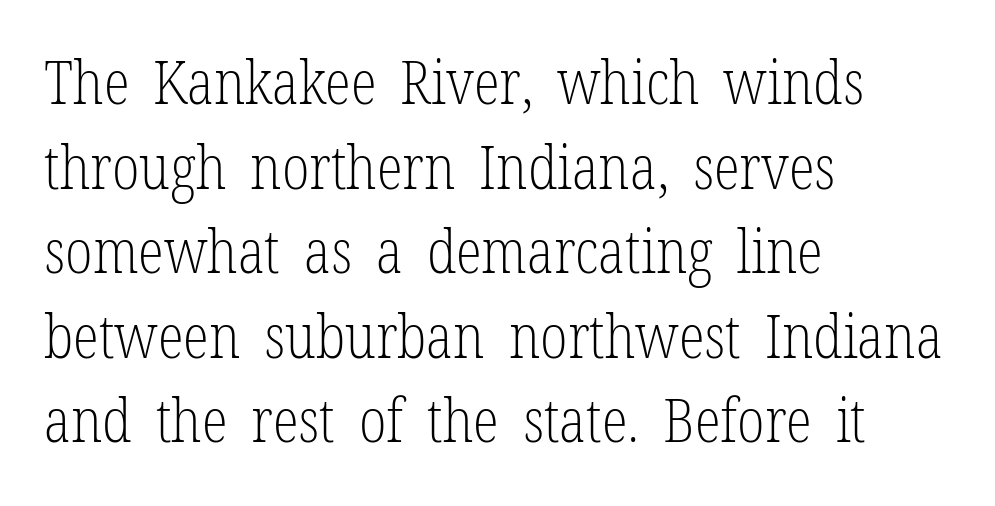
Q: Is the text bold? A: No.
Q: Is the text italic (slanted)? A: No, it is upright.
Q: Is the typeface a serif or a sans-serif typeface? A: Serif.
Q: Is the text underlined? A: No.
Q: How is the paragraph aligned? A: Left-aligned.
Q: Is the spacing between letters normal or unusually wide? A: Normal.
Q: Is the spacing between lines tight, normal or loose? A: Normal.
Q: Width (condensed, normal, or wide)? A: Condensed.
Q: Stroke contrast? A: Low.
Q: x-height? A: Medium.
Q: Monospaced? A: No.
